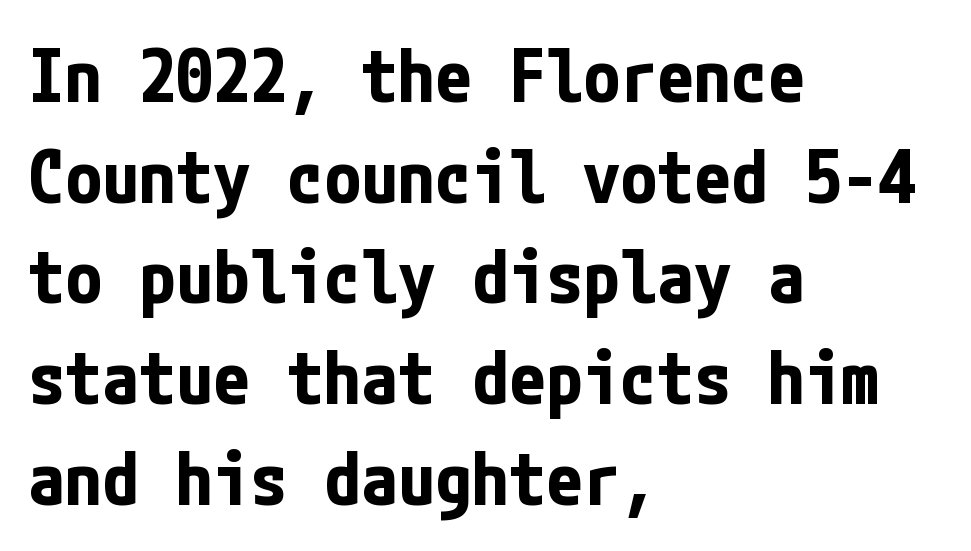
The image shows 74 px bold, condensed sans-serif type, upright; set left-aligned, normal line spacing (1.36x), normal letter spacing, not underlined; low stroke contrast and a medium x-height.
